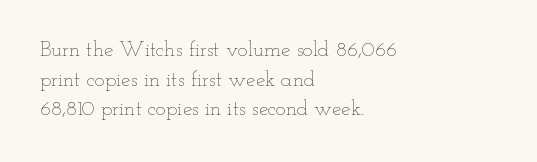
{"italic": "no", "bold": "no", "underline": "no", "align": "left", "line_spacing": "normal", "line_spacing_ratio": 1.41, "letter_spacing": "normal", "letter_spacing_em": 0.0, "glyph_px": 21}
